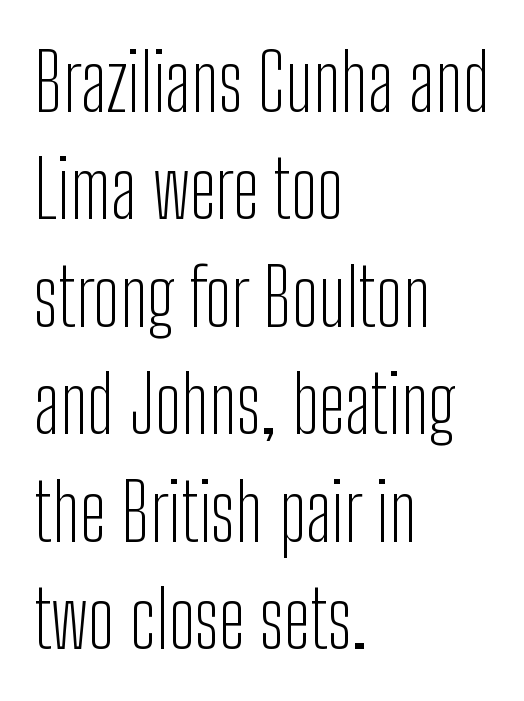
{"serif": "no", "italic": "no", "bold": "no", "weight": "light", "width": "condensed", "stroke_contrast": "low", "x_height": "medium", "monospaced": "no", "underline": "no", "align": "left", "line_spacing": "normal", "line_spacing_ratio": 1.36, "letter_spacing": "normal", "letter_spacing_em": 0.0, "glyph_px": 79}
